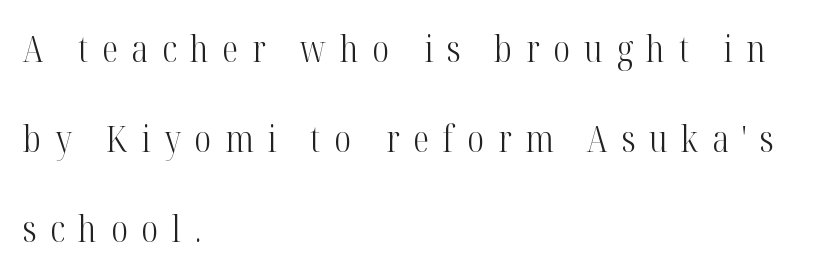
Q: Is the text bold? A: No.
Q: Is the text italic (slanted)? A: No, it is upright.
Q: Is the typeface a serif or a sans-serif typeface? A: Serif.
Q: Is the text underlined? A: No.
Q: How is the paragraph aligned? A: Left-aligned.
Q: Is the spacing between letters normal or unusually wide? A: Unusually wide.
Q: Is the spacing between lines tight, normal or loose? A: Loose.
Q: Width (condensed, normal, or wide)? A: Condensed.
Q: Stroke contrast? A: High.
Q: x-height? A: Medium.
Q: Monospaced? A: No.
